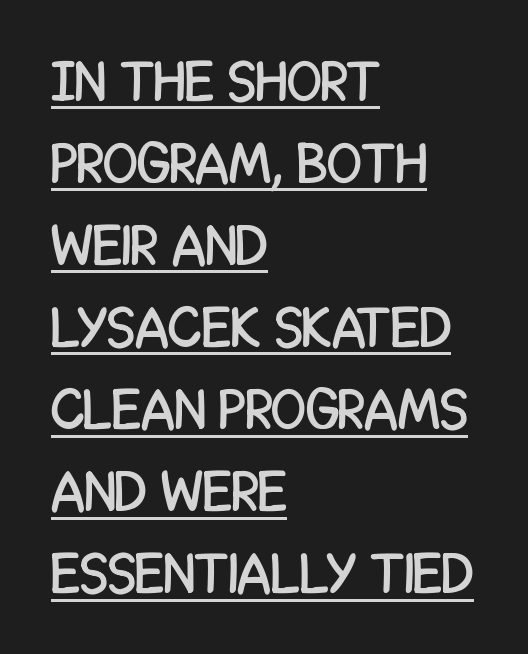
Looks like someone drew a line under every word here. Style check: upright. You could not count columns in this text — the font is proportionally spaced. Is the letter spacing exaggerated? No — it looks like the ordinary default. Observe the absence of serifs on each vertical stroke in this sample. Where is the straight margin? On the left.
